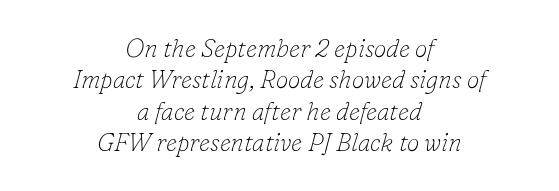
The image shows 25 px text type, italic (leaning right); set centered, normal line spacing (1.26x), normal letter spacing, not underlined.
